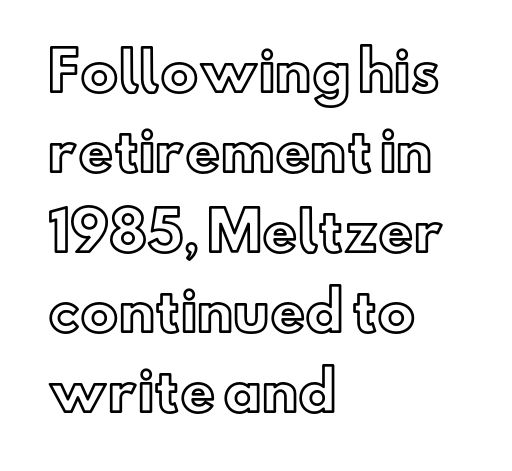
{"italic": "no", "width": "normal", "x_height": "small", "monospaced": "no", "underline": "no", "align": "left", "line_spacing": "normal", "line_spacing_ratio": 1.48, "letter_spacing": "normal", "letter_spacing_em": 0.0, "glyph_px": 54}
